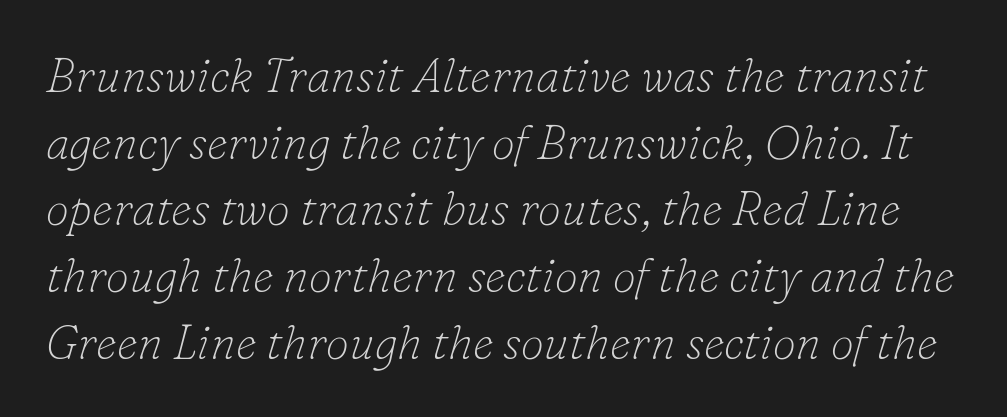
Q: Is the text bold? A: No.
Q: Is the text italic (slanted)? A: Yes, it leans right by about 16 degrees.
Q: Is the typeface a serif or a sans-serif typeface? A: Serif.
Q: Is the text underlined? A: No.
Q: Is the spacing between letters normal or unusually wide? A: Normal.
Q: Is the spacing between lines tight, normal or loose? A: Normal.
Q: Width (condensed, normal, or wide)? A: Normal.
Q: Stroke contrast? A: Low.
Q: x-height? A: Small.
Q: Monospaced? A: No.
